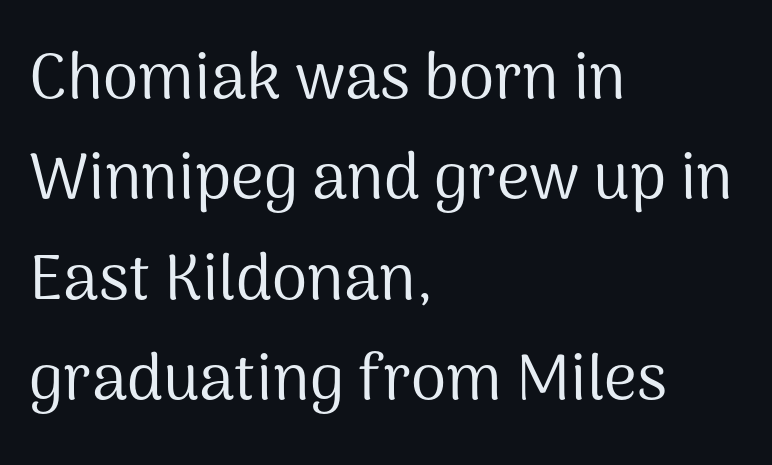
Q: Is the text bold? A: No.
Q: Is the text italic (slanted)? A: No, it is upright.
Q: Is the typeface a serif or a sans-serif typeface? A: Sans-serif.
Q: Is the text underlined? A: No.
Q: How is the paragraph aligned? A: Left-aligned.
Q: Is the spacing between letters normal or unusually wide? A: Normal.
Q: Is the spacing between lines tight, normal or loose? A: Normal.
Q: Width (condensed, normal, or wide)? A: Normal.
Q: Stroke contrast? A: Medium.
Q: x-height? A: Medium.
Q: Monospaced? A: No.
